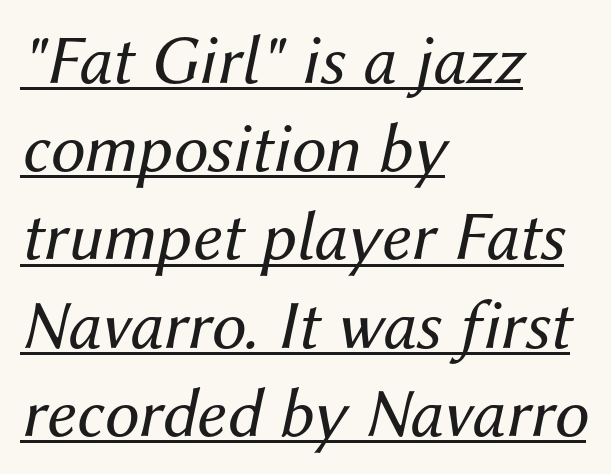
Caption: multi-line text, flush left, ragged right. Note the varied advance widths — an 'i' is clearly narrower than an 'm'. The strokes carry an ordinary text weight at most. The specimen includes a rule beneath the text block's lines.
